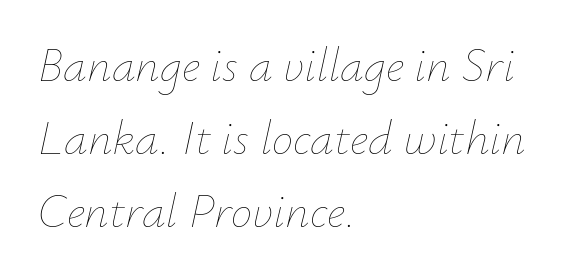
Line spacing here is normal. Layout note: lines flush left. A typesetter would call this proportional, since set widths differ per character. Characters follow at the spacing the type designer built in. The area under the type is left untouched. The weight would be labelled regular, book, light, or lighter still.
